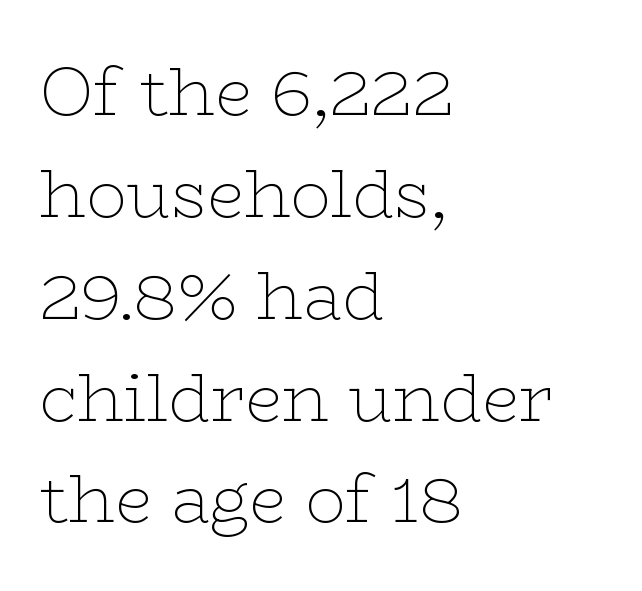
Note the varied advance widths — an 'i' is clearly narrower than an 'm'. The specimen reads as upright at a glance. This rendering employs a face with finishing strokes, i.e., a serif. Default kerning and tracking; the words read as compact shapes.
